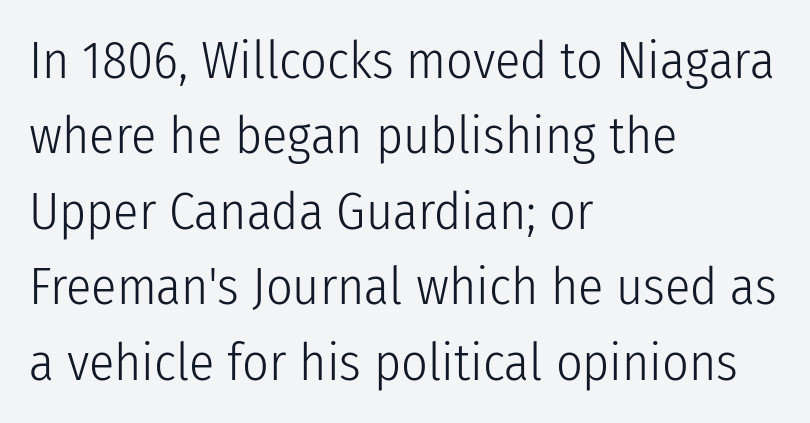
Q: Is the text bold? A: No.
Q: Is the text italic (slanted)? A: No, it is upright.
Q: Is the typeface a serif or a sans-serif typeface? A: Sans-serif.
Q: Is the text underlined? A: No.
Q: How is the paragraph aligned? A: Left-aligned.
Q: Is the spacing between letters normal or unusually wide? A: Normal.
Q: Is the spacing between lines tight, normal or loose? A: Normal.
Q: Width (condensed, normal, or wide)? A: Condensed.
Q: Stroke contrast? A: Low.
Q: x-height? A: Medium.
Q: Monospaced? A: No.
